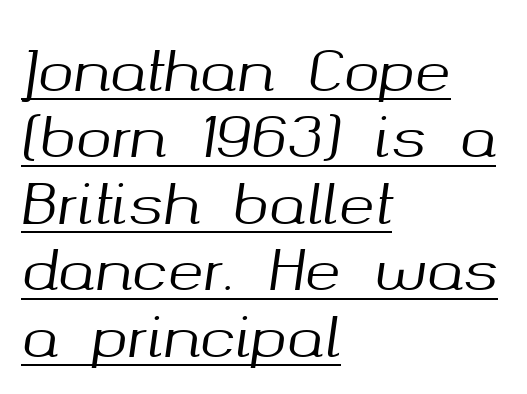
Do the characters align in a grid? No, the font is proportional. Letter spacing: default. The whole block is typeset with a tilt. A classic flush-left, rag-right setting is used for this passage. The sample's only ornament is a line tracing under the words.
